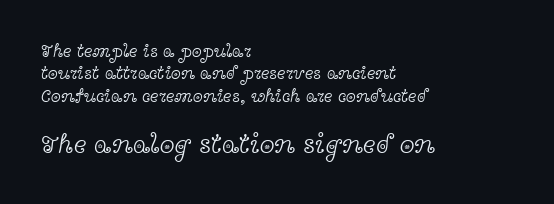
{"bold": "no", "underline": "no", "align": "left", "line_spacing": "normal", "line_spacing_ratio": 1.25, "letter_spacing": "normal", "letter_spacing_em": 0.0, "larger_block": "second", "size_ratio": 1.5, "glyph_px": 27}
